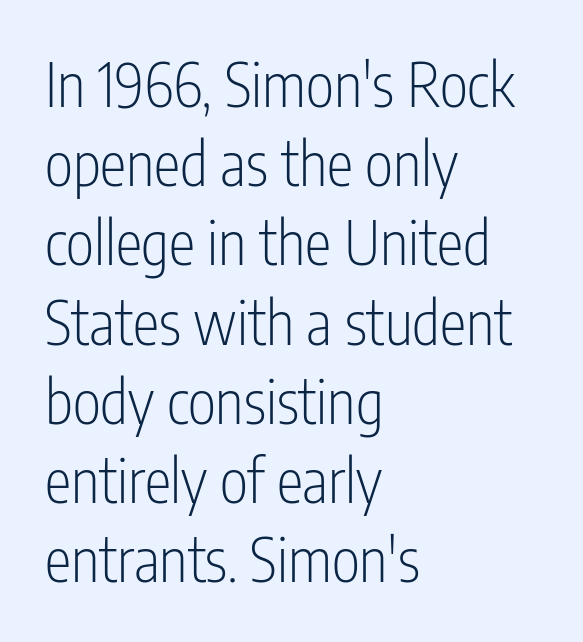
Q: Is the text bold? A: No.
Q: Is the text italic (slanted)? A: No, it is upright.
Q: Is the typeface a serif or a sans-serif typeface? A: Sans-serif.
Q: Is the text underlined? A: No.
Q: How is the paragraph aligned? A: Left-aligned.
Q: Is the spacing between letters normal or unusually wide? A: Normal.
Q: Is the spacing between lines tight, normal or loose? A: Normal.
Q: Width (condensed, normal, or wide)? A: Condensed.
Q: Stroke contrast? A: Low.
Q: x-height? A: Medium.
Q: Monospaced? A: No.
